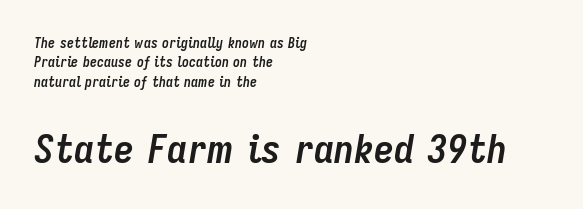
The image shows 40 px semibold, condensed type, italic (leaning right); set left-aligned, normal line spacing (1.38x), normal letter spacing, not underlined; the second (bottom) block is 2.86x larger; low stroke contrast and a medium x-height.
